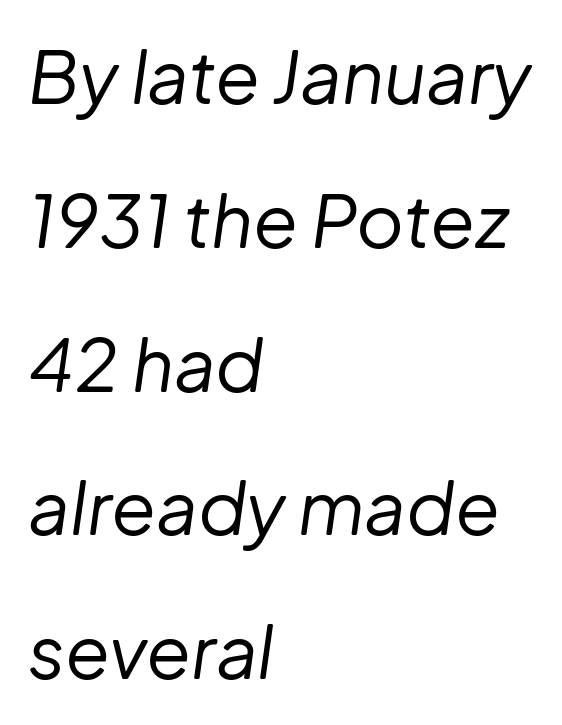
Q: Is the text bold? A: No.
Q: Is the text italic (slanted)? A: Yes, it leans right by about 8 degrees.
Q: Is the text underlined? A: No.
Q: How is the paragraph aligned? A: Left-aligned.
Q: Is the spacing between letters normal or unusually wide? A: Normal.
Q: Is the spacing between lines tight, normal or loose? A: Loose.
Q: Width (condensed, normal, or wide)? A: Normal.
Q: Stroke contrast? A: Low.
Q: x-height? A: Medium.
Q: Monospaced? A: No.
